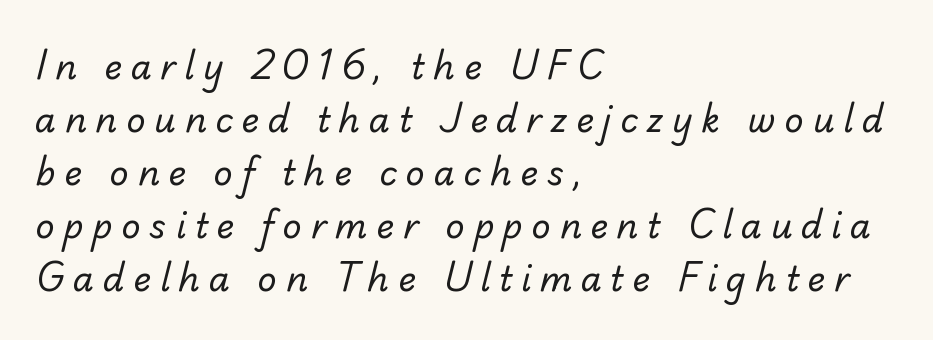
Q: Is the text bold? A: No.
Q: Is the typeface a serif or a sans-serif typeface? A: Sans-serif.
Q: Is the text underlined? A: No.
Q: How is the paragraph aligned? A: Left-aligned.
Q: Is the spacing between letters normal or unusually wide? A: Unusually wide.
Q: Is the spacing between lines tight, normal or loose? A: Normal.
Q: Width (condensed, normal, or wide)? A: Normal.
Q: Stroke contrast? A: Low.
Q: x-height? A: Small.
Q: Monospaced? A: No.
